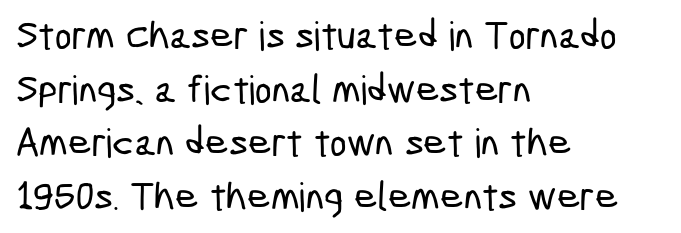
The image shows 40 px condensed sans-serif type; set left-aligned, normal line spacing (1.34x), normal letter spacing, not underlined; low stroke contrast and a medium x-height.
